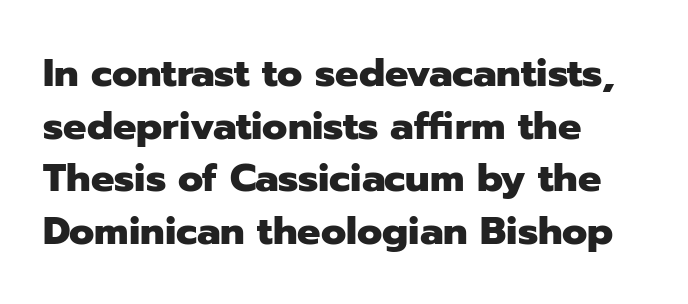
{"serif": "no", "italic": "no", "bold": "yes", "weight": "heavy", "width": "normal", "stroke_contrast": "low", "x_height": "medium", "monospaced": "no", "underline": "no", "align": "left", "line_spacing": "normal", "line_spacing_ratio": 1.35, "letter_spacing": "normal", "letter_spacing_em": 0.0, "glyph_px": 39}
